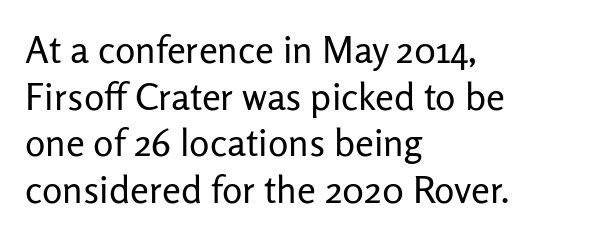
Q: Is the text bold? A: No.
Q: Is the text italic (slanted)? A: No, it is upright.
Q: Is the typeface a serif or a sans-serif typeface? A: Sans-serif.
Q: Is the text underlined? A: No.
Q: How is the paragraph aligned? A: Left-aligned.
Q: Is the spacing between letters normal or unusually wide? A: Normal.
Q: Width (condensed, normal, or wide)? A: Normal.
Q: Stroke contrast? A: Low.
Q: x-height? A: Medium.
Q: Monospaced? A: No.
